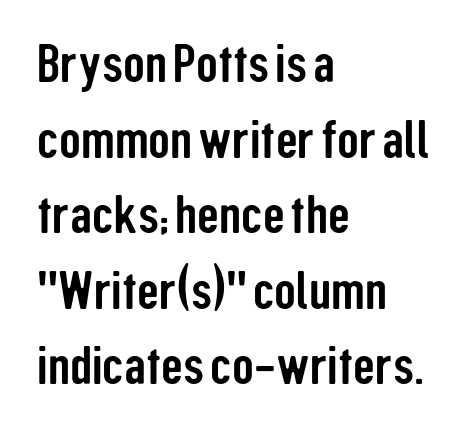
Honestly, the letter spacing is just normal — you wouldn't notice it. This is roman type, the default non-slanted kind. The letters advance in unequal steps, a hallmark of proportional type. The text was rendered using a sans face with plain stroke endings.
